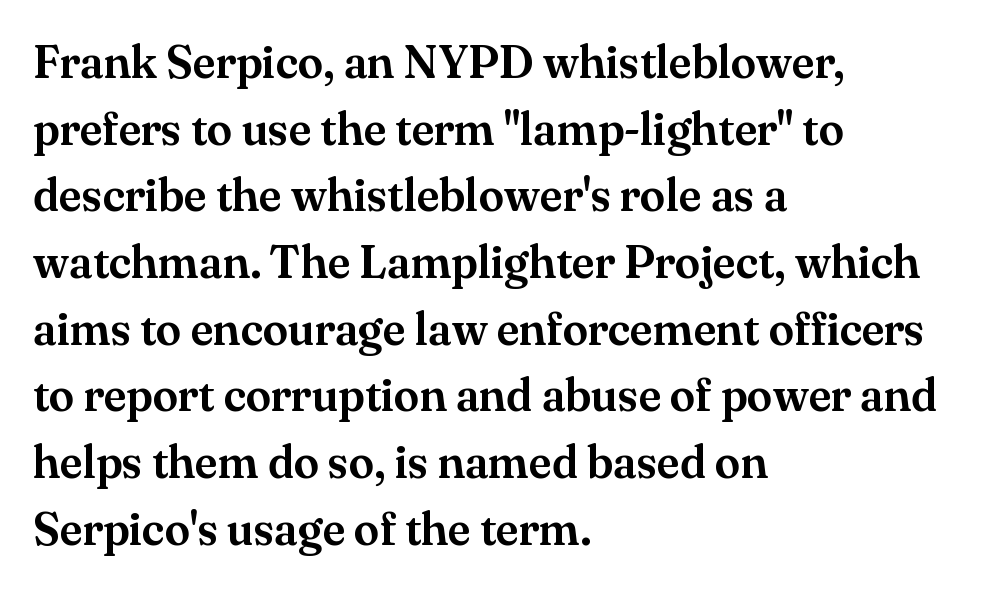
Q: Is the text italic (slanted)? A: No, it is upright.
Q: Is the typeface a serif or a sans-serif typeface? A: Serif.
Q: Is the text underlined? A: No.
Q: How is the paragraph aligned? A: Left-aligned.
Q: Is the spacing between letters normal or unusually wide? A: Normal.
Q: Is the spacing between lines tight, normal or loose? A: Normal.
Q: Width (condensed, normal, or wide)? A: Normal.
Q: Stroke contrast? A: Medium.
Q: x-height? A: Small.
Q: Monospaced? A: No.
